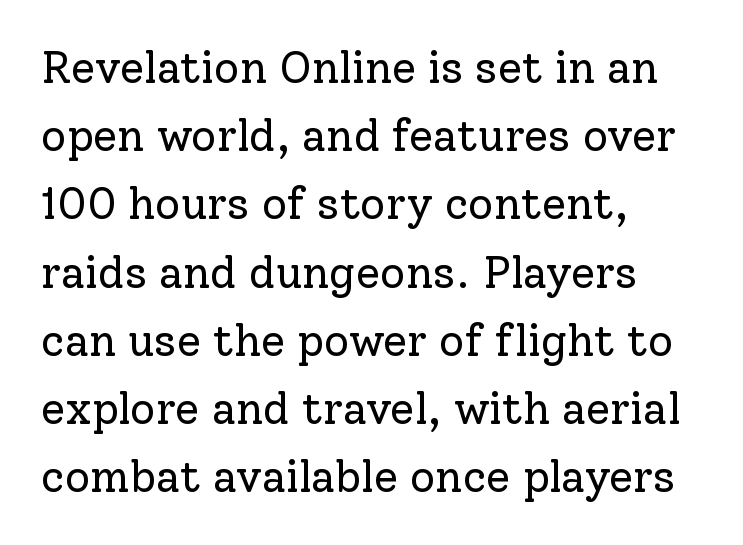
{"serif": "yes", "italic": "no", "bold": "no", "weight": "regular", "width": "normal", "stroke_contrast": "low", "x_height": "medium", "monospaced": "no", "underline": "no", "align": "left", "line_spacing": "normal", "line_spacing_ratio": 1.55, "letter_spacing": "normal", "letter_spacing_em": 0.0, "glyph_px": 44}
